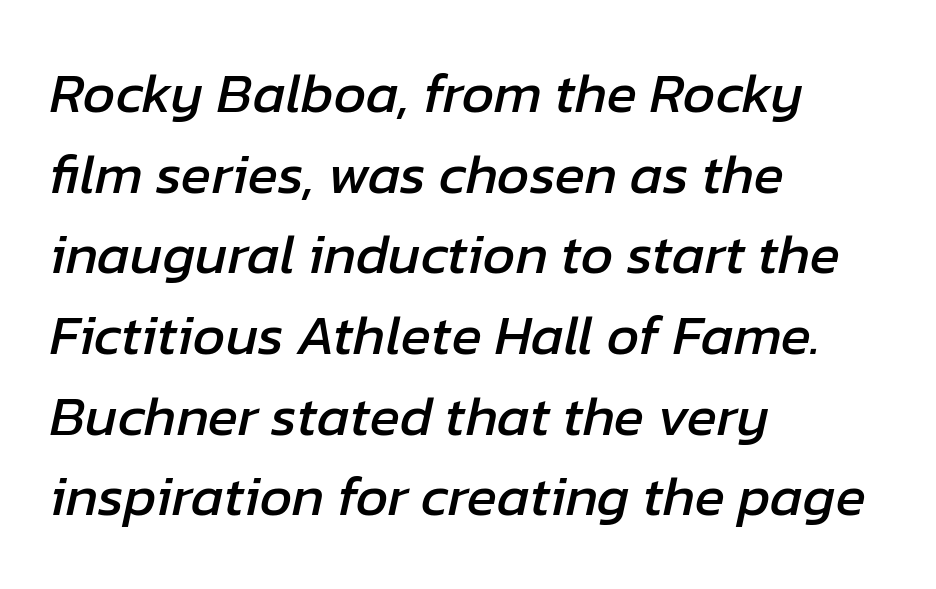
Descenders are the only things crossing below the line. Compared with typical paragraphs, the rows here are spaced about the same. The face used here has a pronounced slope to its letters. The tracking reads as untouched default to a designer's eye.
